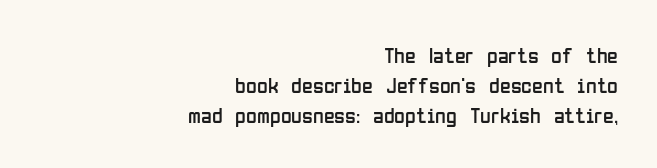
The image shows 22 px text type, upright; set right-aligned, normal line spacing (1.37x), normal letter spacing, not underlined.
